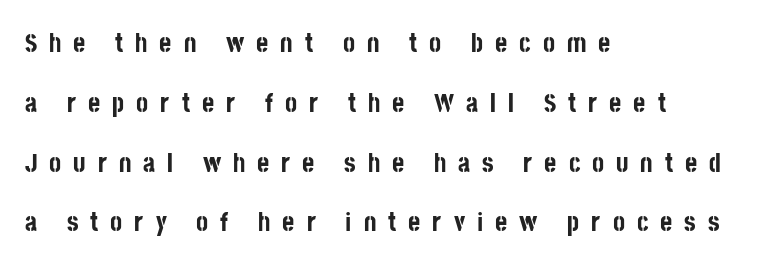
The specimen omits any rule beneath the text block's lines. These lines were composed using upright roman letters. Set as a true bold cut, around the 700 mark. Letter spacing: wide.
